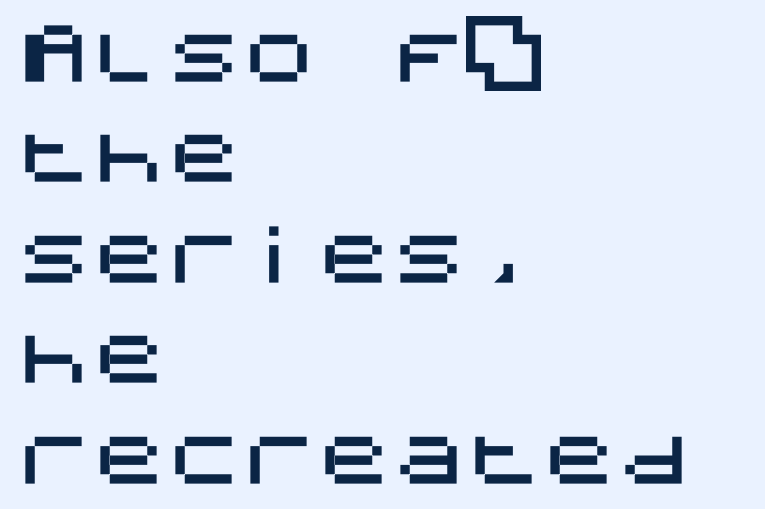
One-word summary of the alignment: left. A normal amount of white space separates one row of letters from the next. The designer went with a sans here, leaving each stem footless. The space directly below the letters is spotless. The face used here is rendered with its standard letterfit. The specimen reads as upright at a glance.
